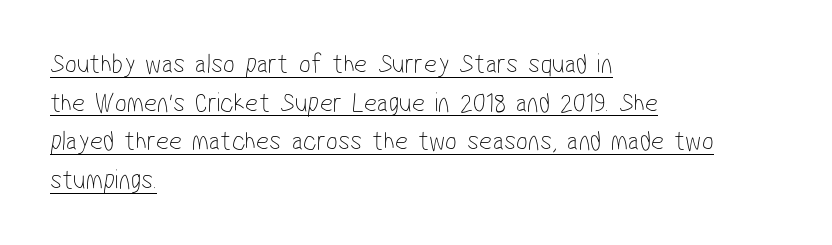
The image shows 28 px thin, condensed sans-serif type; set left-aligned, normal line spacing (1.38x), normal letter spacing, underlined; low stroke contrast and a medium x-height.
